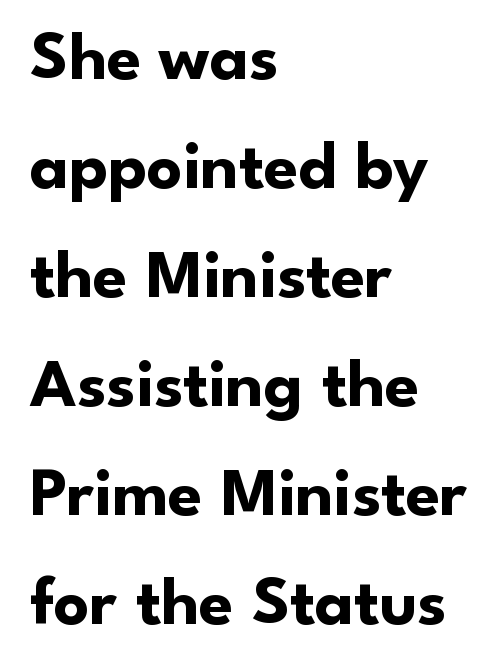
{"serif": "no", "italic": "no", "bold": "yes", "weight": "bold", "width": "normal", "stroke_contrast": "low", "x_height": "small", "monospaced": "no", "underline": "no", "align": "left", "line_spacing": "normal", "line_spacing_ratio": 1.58, "letter_spacing": "normal", "letter_spacing_em": 0.0, "glyph_px": 69}
